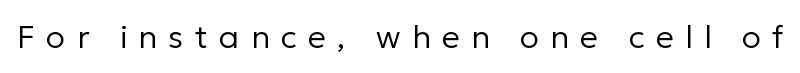
Q: Is the text bold? A: No.
Q: Is the text italic (slanted)? A: No, it is upright.
Q: Is the typeface a serif or a sans-serif typeface? A: Sans-serif.
Q: Is the text underlined? A: No.
Q: Is the spacing between letters normal or unusually wide? A: Unusually wide.
Q: Width (condensed, normal, or wide)? A: Normal.
Q: Stroke contrast? A: Low.
Q: x-height? A: Medium.
Q: Monospaced? A: No.
